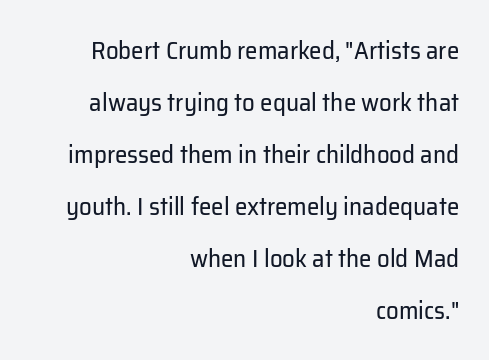
{"italic": "no", "bold": "no", "underline": "no", "align": "right", "line_spacing": "loose", "line_spacing_ratio": 2.08, "letter_spacing": "normal", "letter_spacing_em": 0.0, "glyph_px": 25}
